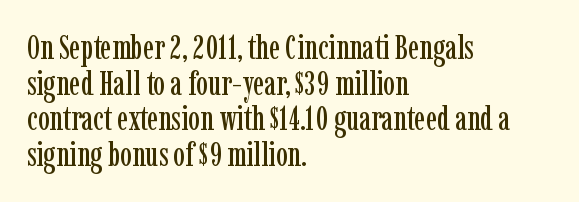
The image shows 33 px condensed serif type, upright; set left-aligned, tight line spacing (1.08x), normal letter spacing, not underlined; low stroke contrast and a medium x-height.
